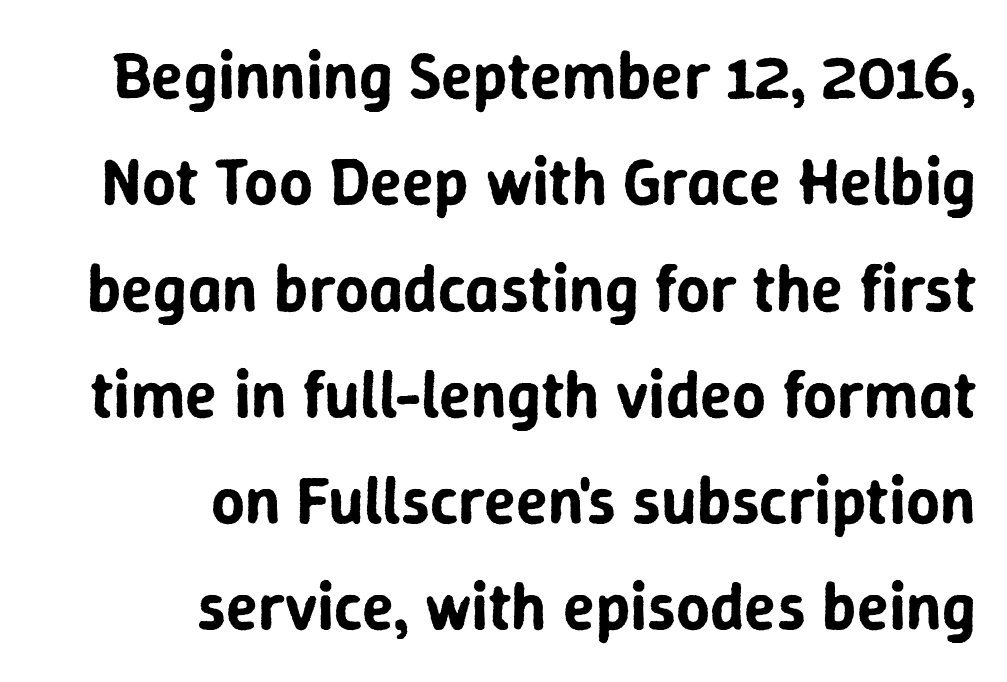
The image shows 66 px sans-serif type, upright; set right-aligned, normal line spacing (1.61x), normal letter spacing, not underlined; low stroke contrast and a medium x-height.
